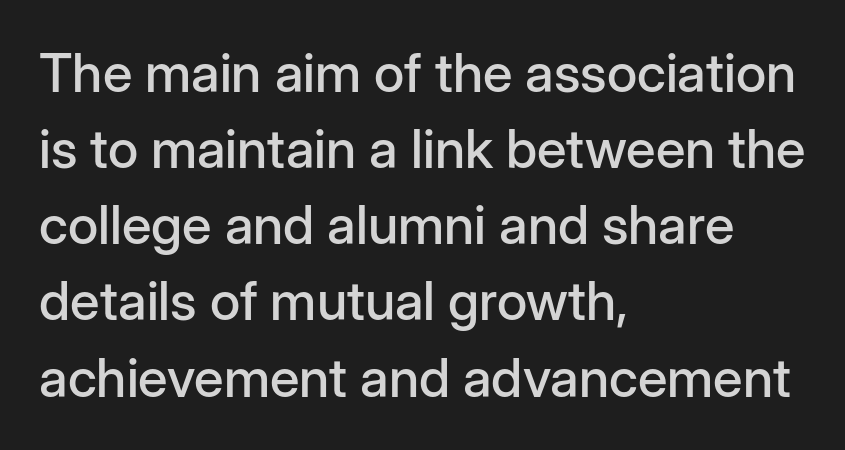
{"serif": "no", "italic": "no", "width": "normal", "stroke_contrast": "low", "x_height": "medium", "monospaced": "no", "underline": "no", "align": "left", "line_spacing": "normal", "line_spacing_ratio": 1.41, "letter_spacing": "normal", "letter_spacing_em": 0.0, "glyph_px": 54}
